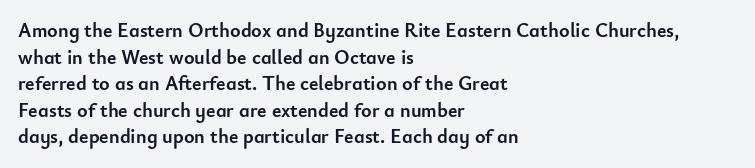
Q: Is the text bold? A: Yes.
Q: Is the text italic (slanted)? A: No, it is upright.
Q: Is the text underlined? A: No.
Q: How is the paragraph aligned? A: Left-aligned.
Q: Is the spacing between letters normal or unusually wide? A: Normal.
Q: Is the spacing between lines tight, normal or loose? A: Normal.
